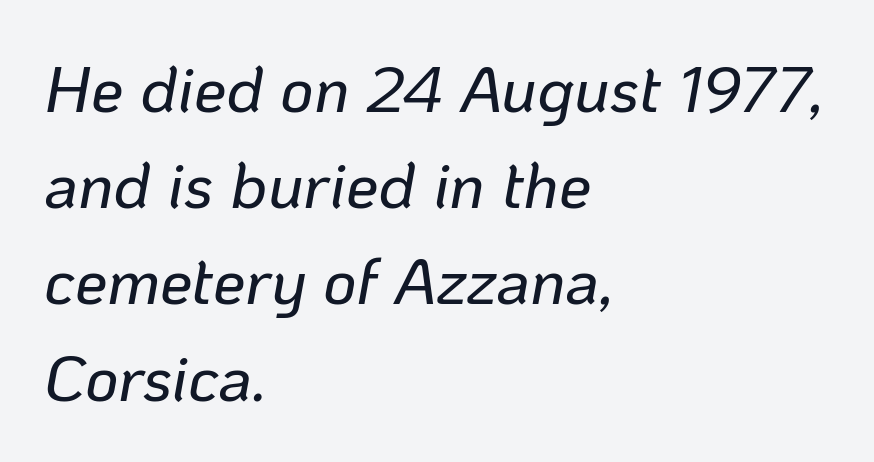
Q: Is the text italic (slanted)? A: Yes, it leans right by about 10 degrees.
Q: Is the text underlined? A: No.
Q: How is the paragraph aligned? A: Left-aligned.
Q: Is the spacing between letters normal or unusually wide? A: Normal.
Q: Is the spacing between lines tight, normal or loose? A: Normal.
Q: Width (condensed, normal, or wide)? A: Normal.
Q: Stroke contrast? A: Low.
Q: x-height? A: Medium.
Q: Monospaced? A: No.
